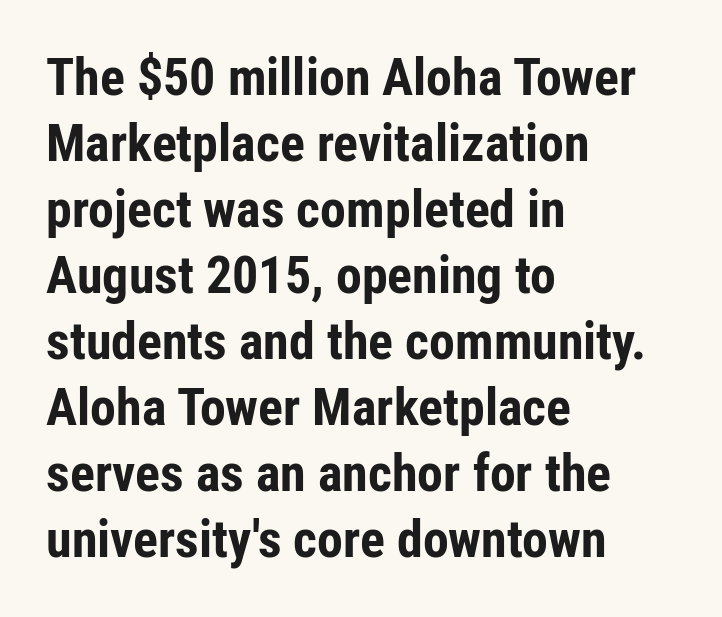
{"serif": "no", "italic": "no", "bold": "yes", "weight": "bold", "width": "condensed", "stroke_contrast": "low", "x_height": "medium", "monospaced": "no", "underline": "no", "align": "left", "line_spacing": "normal", "line_spacing_ratio": 1.27, "letter_spacing": "normal", "letter_spacing_em": 0.0, "glyph_px": 52}
